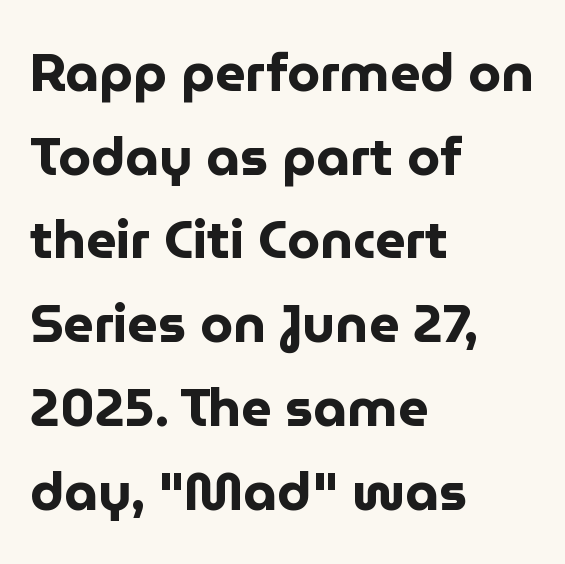
Italic: no, the glyphs are upright roman. These lines are set flush left with a ragged right edge. Bare-footed words on every line. Look at the bottom of the vertical strokes: they stop flat, with no serifs. The rendering keeps characters at their native spacing.
